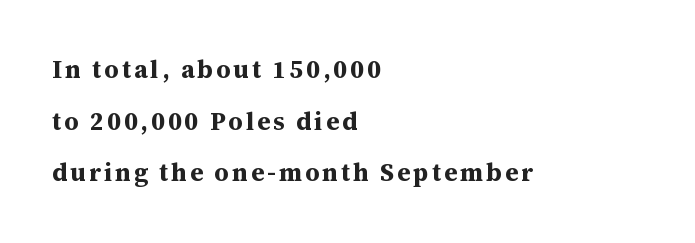
Q: Is the text bold? A: Yes.
Q: Is the text italic (slanted)? A: No, it is upright.
Q: Is the text underlined? A: No.
Q: How is the paragraph aligned? A: Left-aligned.
Q: Is the spacing between lines tight, normal or loose? A: Loose.
